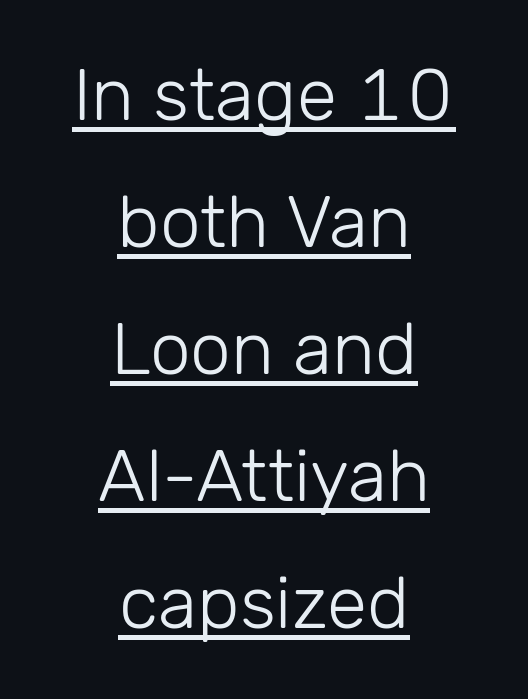
The image shows 73 px light sans-serif type, upright; set centered, line spacing 1.74x, normal letter spacing, underlined; low stroke contrast and a medium x-height.
